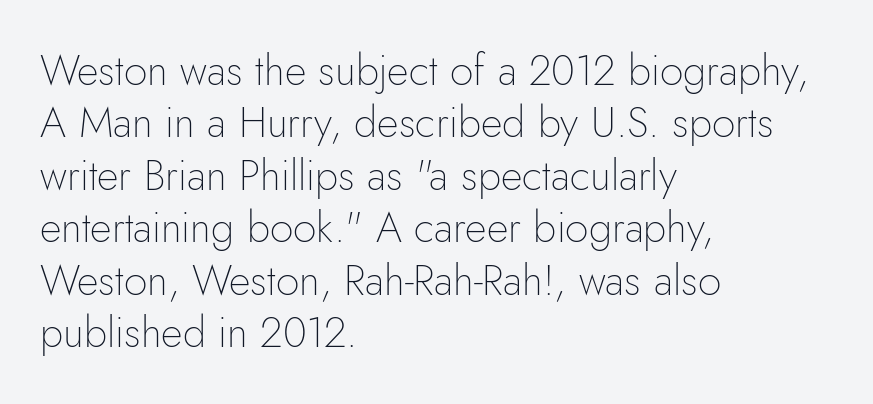
Q: Is the text bold? A: No.
Q: Is the text italic (slanted)? A: No, it is upright.
Q: Is the typeface a serif or a sans-serif typeface? A: Sans-serif.
Q: Is the text underlined? A: No.
Q: How is the paragraph aligned? A: Left-aligned.
Q: Is the spacing between letters normal or unusually wide? A: Normal.
Q: Is the spacing between lines tight, normal or loose? A: Normal.
Q: Width (condensed, normal, or wide)? A: Normal.
Q: Stroke contrast? A: Low.
Q: x-height? A: Small.
Q: Monospaced? A: No.
